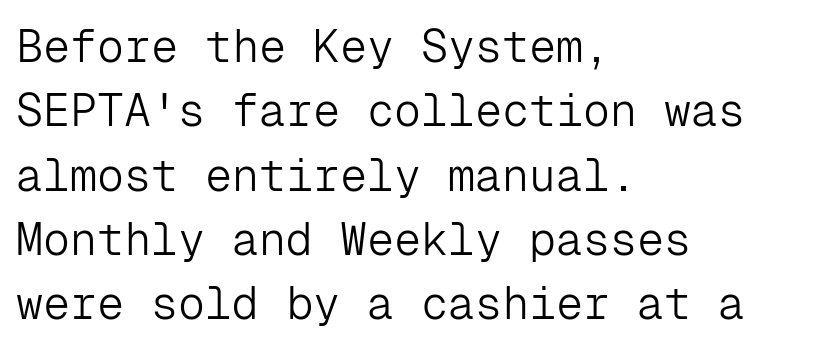
{"serif": "no", "italic": "no", "bold": "no", "weight": "light", "width": "normal", "stroke_contrast": "low", "x_height": "medium", "monospaced": "yes", "underline": "no", "align": "left", "line_spacing": "normal", "line_spacing_ratio": 1.43, "letter_spacing": "normal", "letter_spacing_em": 0.0, "glyph_px": 45}
